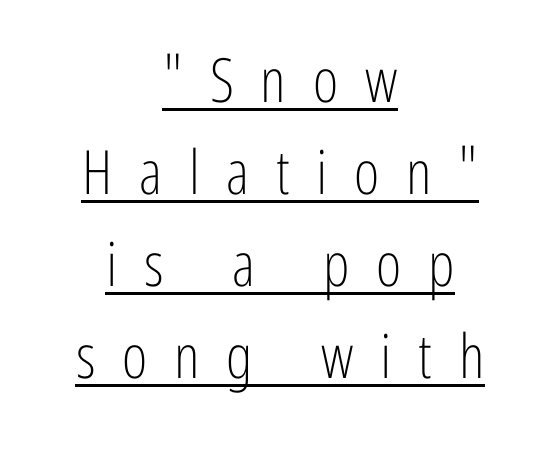
Think of a printed novel: that variable character pitch is what you see here. Where is the straight margin? There isn't one; the lines are centered. This is roman type, the default non-slanted kind. Are there feet on the stems? There aren't — it's a sans. The typesetter has applied underlining to the passage shown.
